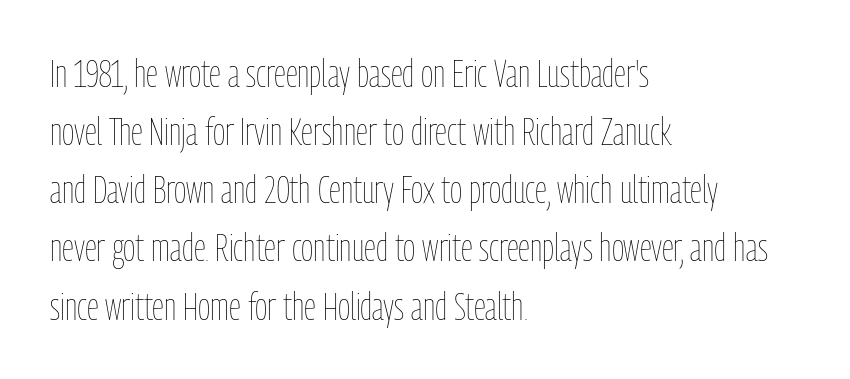
{"italic": "no", "bold": "no", "weight": "thin", "width": "condensed", "stroke_contrast": "low", "x_height": "medium", "monospaced": "no", "underline": "no", "align": "left", "line_spacing": "normal", "line_spacing_ratio": 1.53, "letter_spacing": "normal", "letter_spacing_em": 0.0, "glyph_px": 38}
